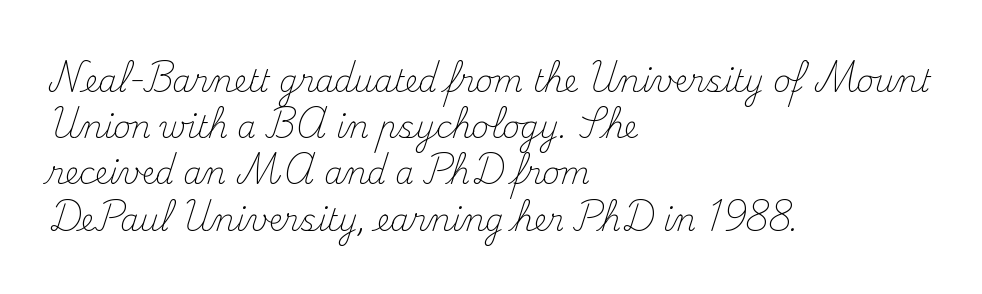
The image shows 30 px light serif type; set left-aligned, normal line spacing (1.54x), normal letter spacing, not underlined; medium stroke contrast and a small x-height.
